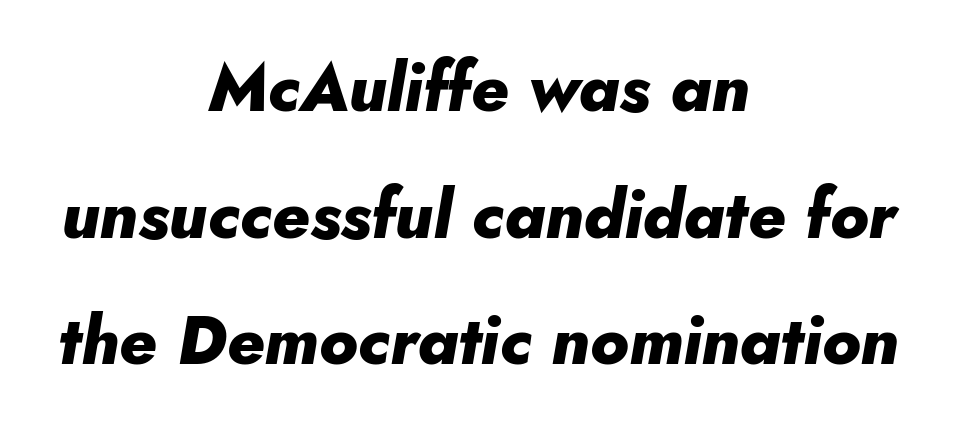
{"italic": "yes", "lean": "right", "slant_degrees": 10, "bold": "yes", "weight": "heavy", "width": "normal", "stroke_contrast": "low", "x_height": "small", "monospaced": "no", "underline": "no", "align": "center", "line_spacing_ratio": 1.89, "letter_spacing": "normal", "letter_spacing_em": 0.0, "glyph_px": 67}
